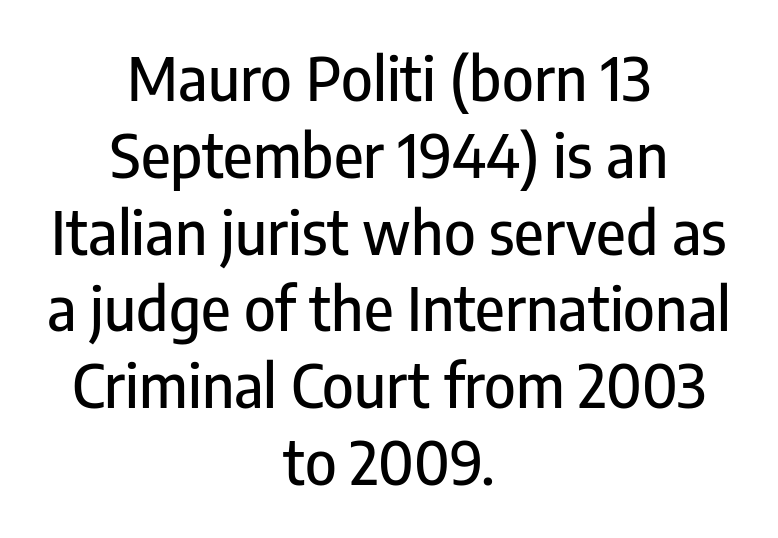
The image shows 60 px condensed sans-serif type, upright; set centered, normal line spacing (1.28x), normal letter spacing, not underlined; low stroke contrast and a medium x-height.
